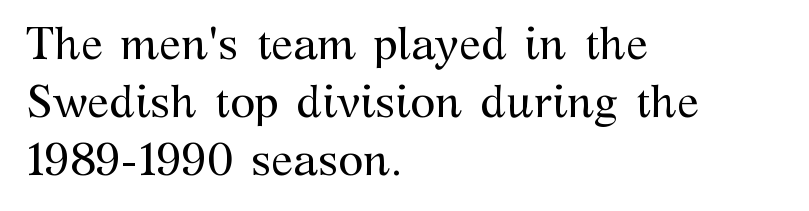
The image shows 46 px regular-weight serif type, upright; set left-aligned, normal line spacing (1.26x), normal letter spacing, not underlined; medium stroke contrast and a medium x-height.
